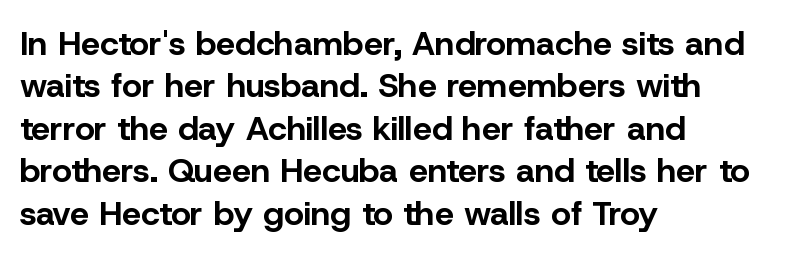
The image shows 34 px bold sans-serif type, upright; set left-aligned, normal line spacing (1.25x), normal letter spacing, not underlined; low stroke contrast and a medium x-height.
